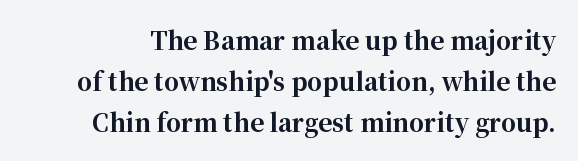
Its strokes are broad and dark, the hallmark of bold type. The lettering stays uniformly vertical, giving the passage a roman look. The designer left line spacing at the default. Check the space under the baseline: it is left empty.
